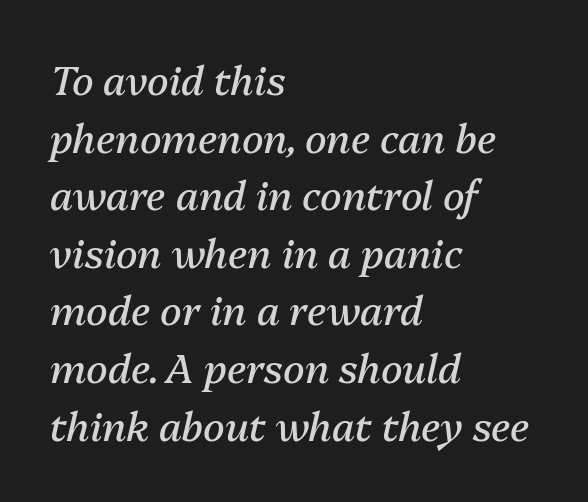
Q: Is the text bold? A: No.
Q: Is the text italic (slanted)? A: Yes, it leans right by about 13 degrees.
Q: Is the text underlined? A: No.
Q: How is the paragraph aligned? A: Left-aligned.
Q: Is the spacing between letters normal or unusually wide? A: Normal.
Q: Is the spacing between lines tight, normal or loose? A: Normal.
Q: Width (condensed, normal, or wide)? A: Normal.
Q: Stroke contrast? A: Medium.
Q: x-height? A: Medium.
Q: Monospaced? A: No.
